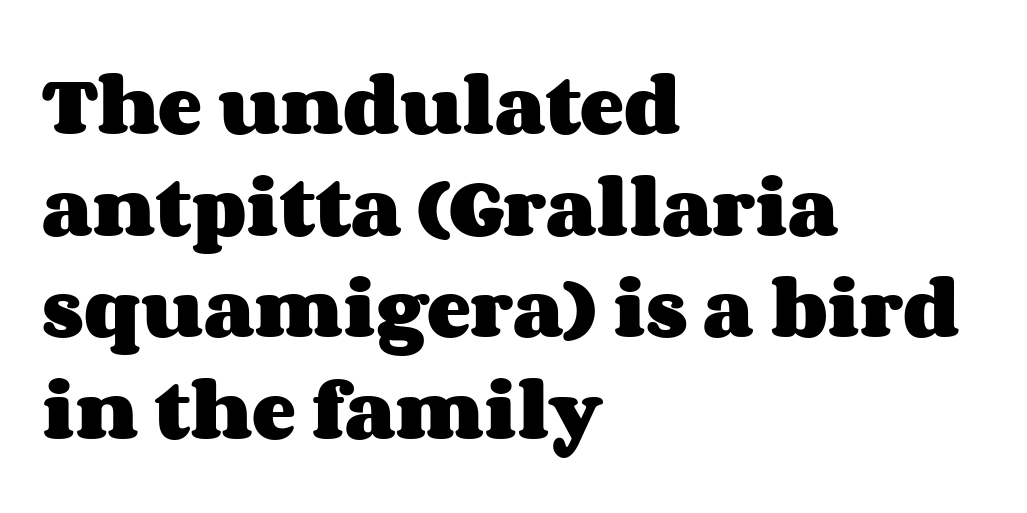
The image shows 66 px heavy, wide type, upright; set left-aligned, normal line spacing (1.54x), normal letter spacing, not underlined; medium stroke contrast and a large x-height.
